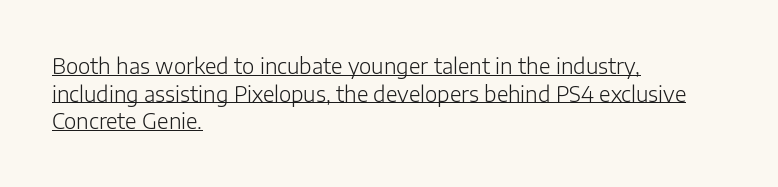
All the whitespace from short lines collects on the right. In designer terms, the underline attribute is active on this setting. Vertical stems look standard width or narrower in stroke. Leading: standard.
